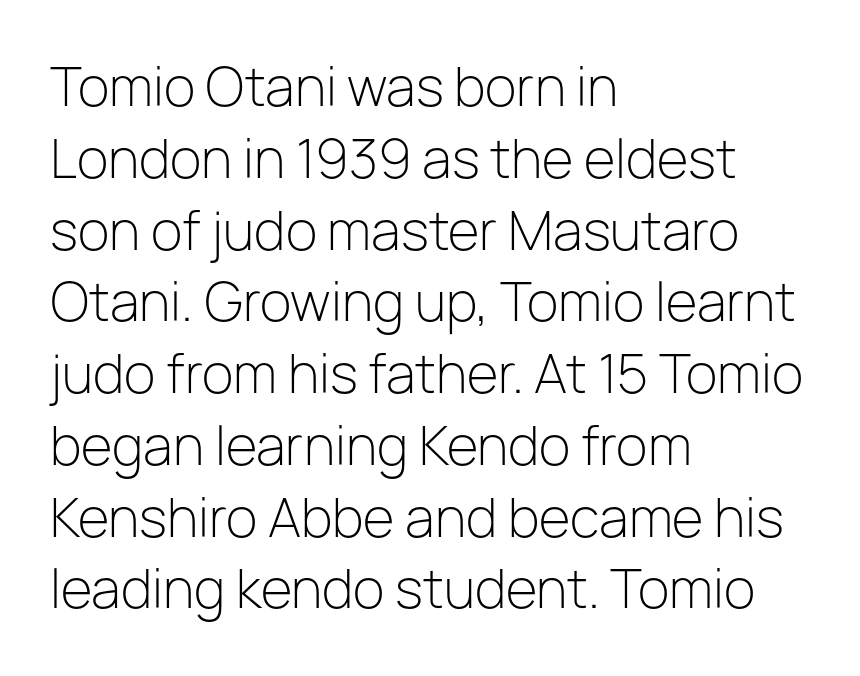
Students, observe: this is what conventionally led text looks like. Does the type have serifs? No, each stem ends abruptly. Line beginnings align vertically; line endings do not. Heaviness? Minimal to ordinary, like unemphasized prose. Each row of text sits above clean, open space.
